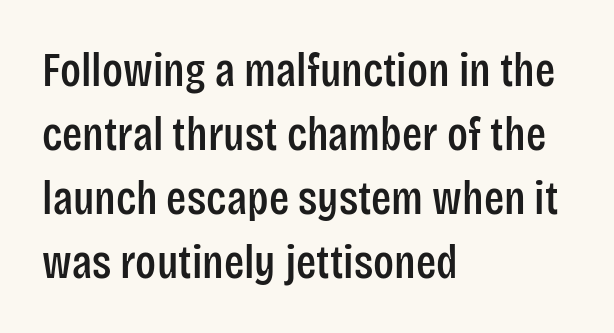
Q: Is the text italic (slanted)? A: No, it is upright.
Q: Is the typeface a serif or a sans-serif typeface? A: Sans-serif.
Q: Is the text underlined? A: No.
Q: How is the paragraph aligned? A: Left-aligned.
Q: Is the spacing between letters normal or unusually wide? A: Normal.
Q: Is the spacing between lines tight, normal or loose? A: Normal.
Q: Width (condensed, normal, or wide)? A: Condensed.
Q: Stroke contrast? A: Low.
Q: x-height? A: Large.
Q: Monospaced? A: No.
